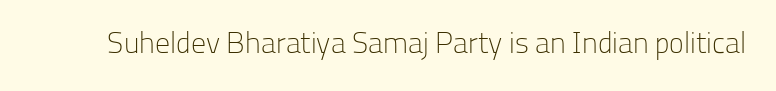
You can tell it's not italic because the verticals are truly vertical. Descender tails drop into unmarked territory. This is sans-serif lettering, the kind often seen on screens and signage. The passage shown is typed in a proportional face where columns would drift. Bold? No — there's no thickening of the strokes.
